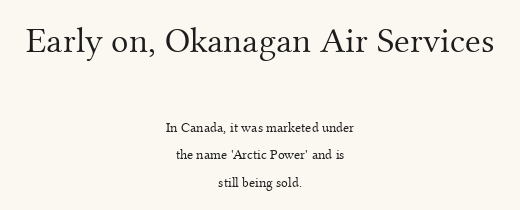
The passage shown is typed in a proportional face where columns would drift. A student would call this center alignment; a typographer would say set centered. The space beneath each line is pristine and unruled. Short note: letters normally spaced. Stems here are at most as thick as an everyday book face.
